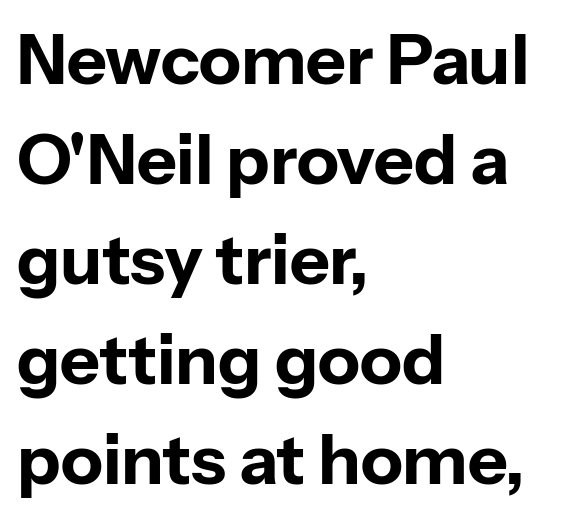
{"serif": "no", "italic": "no", "bold": "yes", "weight": "bold", "width": "normal", "stroke_contrast": "low", "x_height": "medium", "monospaced": "no", "underline": "no", "align": "left", "line_spacing": "normal", "line_spacing_ratio": 1.45, "letter_spacing": "normal", "letter_spacing_em": 0.0, "glyph_px": 69}
